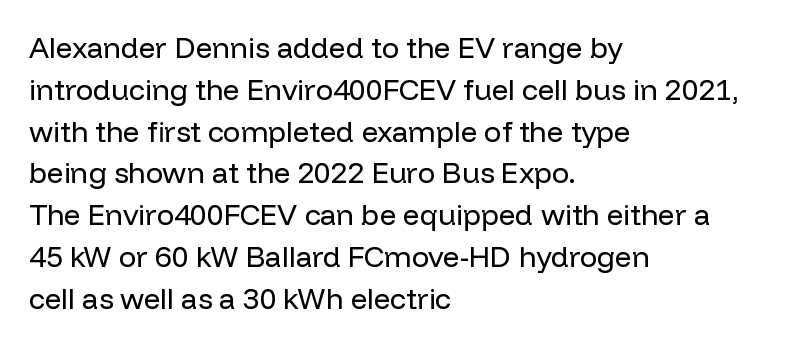
The strokes carry an ordinary text weight at most. Here the glyphs are tracked normally, forming tight word shapes. Stroke terminals: plain, sans-serif. Honestly, there is no underline to notice here at all.
